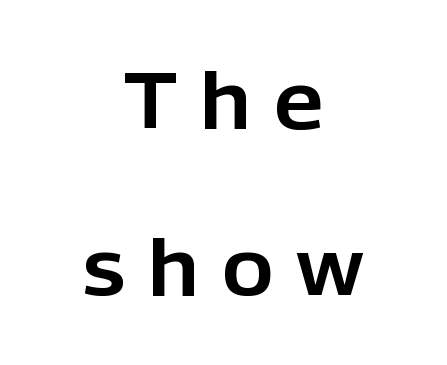
Are there feet on the stems? There aren't — it's a sans. Spacing verdict: proportional, widths tailored to each character. The letters stand upright; this is a roman face. The vertical gap from one line to the next is large. A clean baseline with only descenders dipping below it. This sample uses expanded letter spacing, leaving extra air between glyphs.
